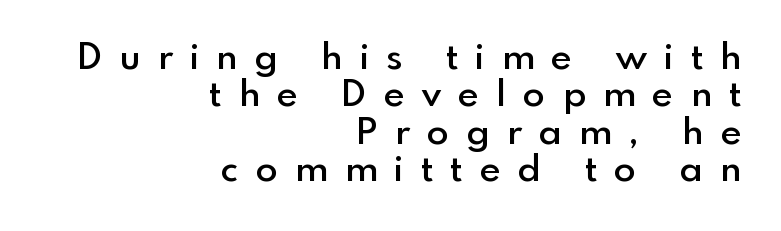
This is roman type, the default non-slanted kind. The rendering uses natural spacing where letterforms have individual widths. The rag falls on the left side of this text block. This sample trades vertical openness for compactness between lines.
